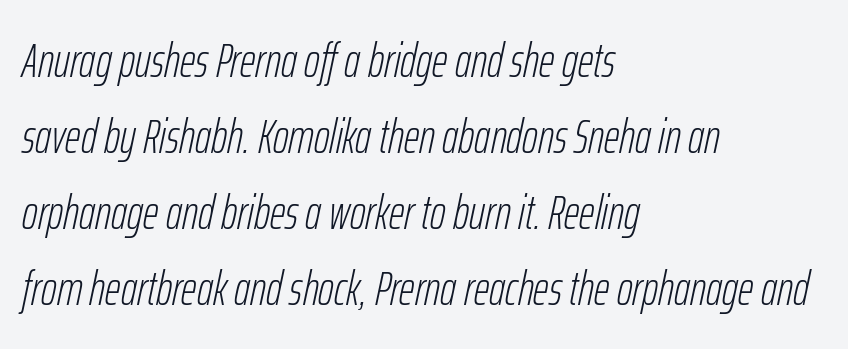
The image shows 48 px light, condensed type, italic (leaning right); set left-aligned, normal line spacing (1.58x), normal letter spacing, not underlined; low stroke contrast and a medium x-height.
